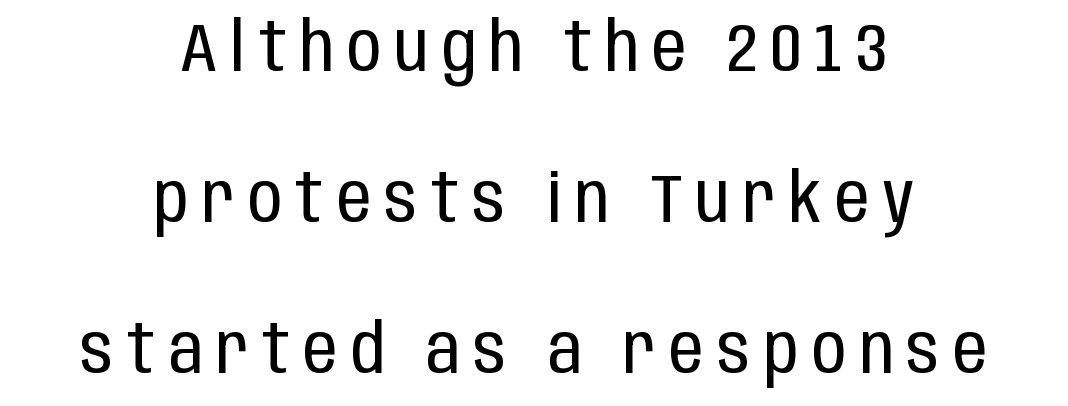
The image shows 68 px regular-weight, condensed sans-serif type, upright; set centered, loose line spacing (2.22x), unusually wide letter spacing (+0.2 em), not underlined; low stroke contrast and a large x-height.
